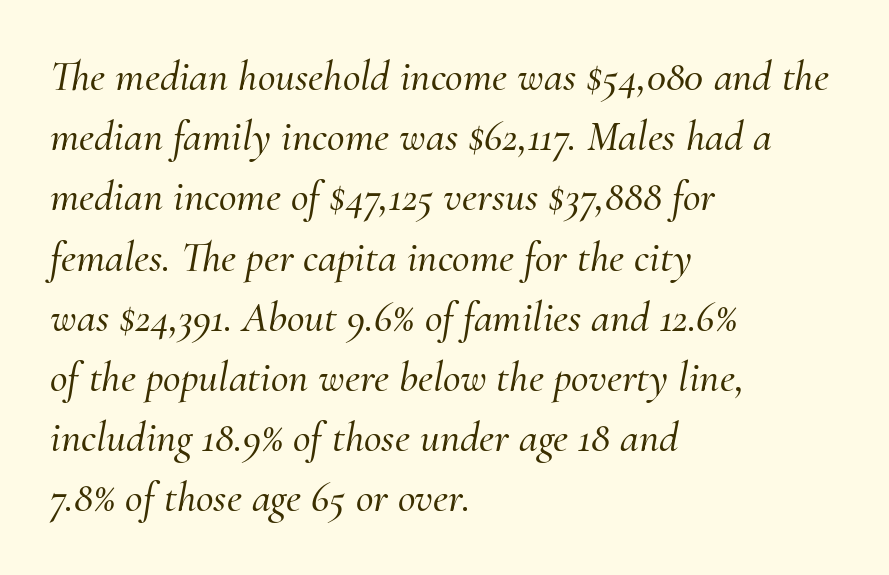
Q: Is the text italic (slanted)? A: Yes, it leans right by about 10 degrees.
Q: Is the typeface a serif or a sans-serif typeface? A: Serif.
Q: Is the text underlined? A: No.
Q: How is the paragraph aligned? A: Left-aligned.
Q: Is the spacing between letters normal or unusually wide? A: Normal.
Q: Is the spacing between lines tight, normal or loose? A: Normal.
Q: Width (condensed, normal, or wide)? A: Normal.
Q: Stroke contrast? A: Medium.
Q: x-height? A: Small.
Q: Monospaced? A: No.
